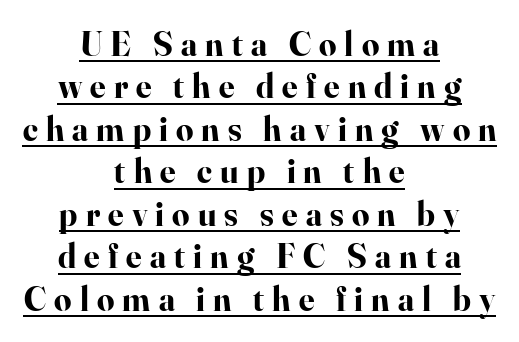
{"serif": "yes", "italic": "no", "bold": "yes", "weight": "bold", "width": "normal", "stroke_contrast": "high", "x_height": "small", "monospaced": "no", "underline": "yes", "align": "center", "line_spacing": "normal", "line_spacing_ratio": 1.25, "letter_spacing": "wide", "letter_spacing_em": 0.24, "glyph_px": 34}
